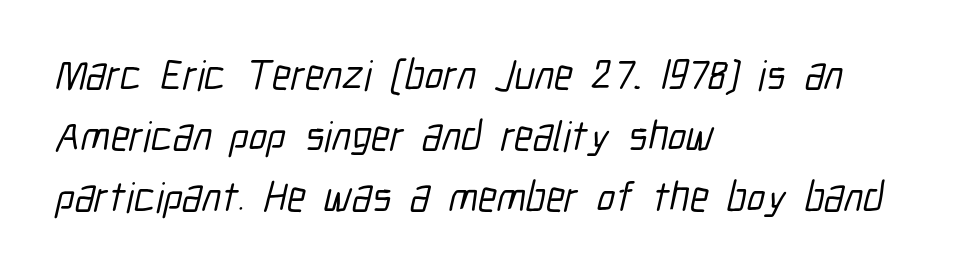
The passage shown stacks its lines at a standard gap. Is this a fixed-width face? No — the glyphs have proportional, varying widths. Which margin do the lines hug? The left one — the right edge is uneven. Type style note: lacks serifs. Check under the words: just untouched page.
